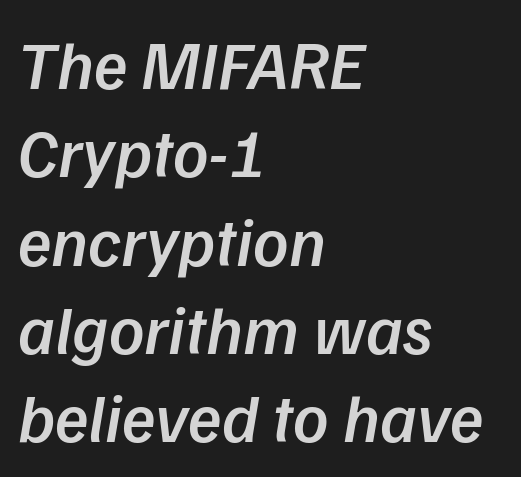
The image shows 69 px semibold sans-serif type; set left-aligned, normal line spacing (1.28x), normal letter spacing, not underlined; low stroke contrast and a medium x-height.
